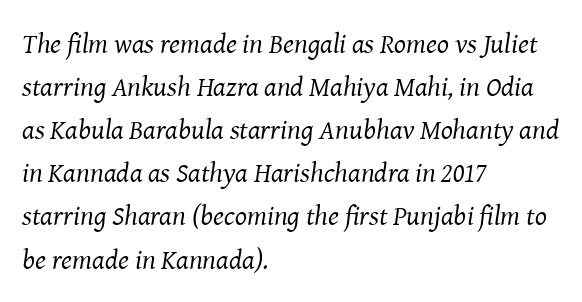
{"serif": "yes", "italic": "yes", "lean": "right", "slant_degrees": 8, "bold": "no", "weight": "regular", "width": "normal", "stroke_contrast": "medium", "x_height": "medium", "monospaced": "no", "underline": "no", "align": "left", "line_spacing": "normal", "line_spacing_ratio": 1.54, "letter_spacing": "normal", "letter_spacing_em": 0.0, "glyph_px": 28}
